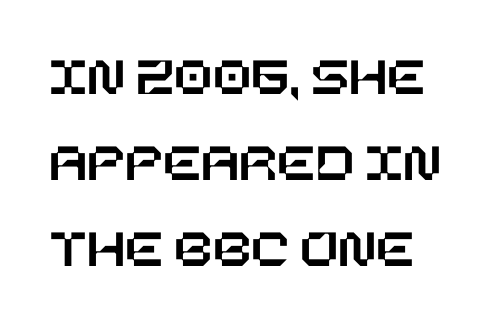
{"italic": "no", "width": "normal", "stroke_contrast": "low", "x_height": "large", "underline": "no", "line_spacing": "normal", "line_spacing_ratio": 1.54, "letter_spacing": "normal", "letter_spacing_em": 0.0, "glyph_px": 56}
